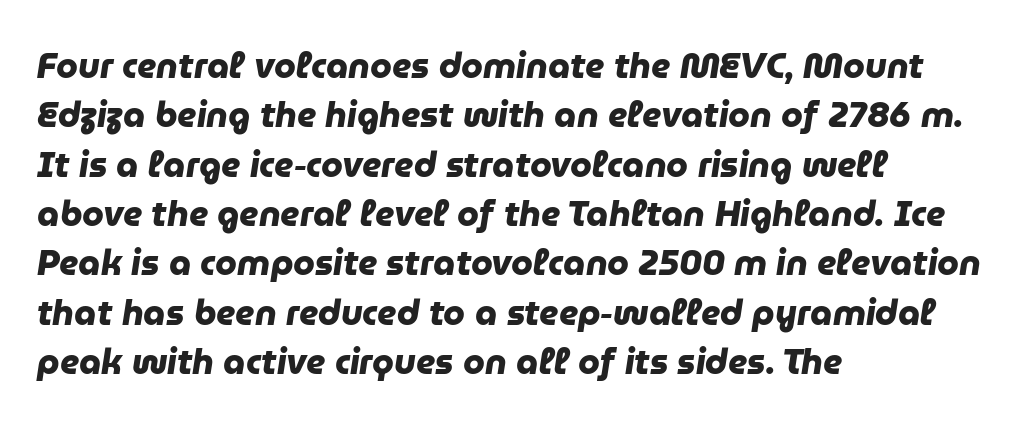
Do the characters align in a grid? No, the font is proportional. Caption: multi-line text, flush left, ragged right. The face used here is a sans, in the tradition of grotesques and geometrics. If you measured baseline to baseline, you'd find a middling distance. No extra tracking has been applied to these lines.
